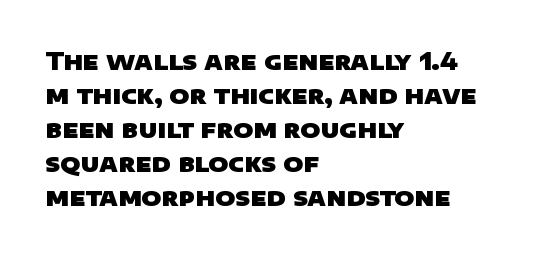
{"bold": "yes", "underline": "no", "align": "left", "line_spacing": "normal", "line_spacing_ratio": 1.42, "letter_spacing": "normal", "letter_spacing_em": 0.0, "glyph_px": 24}
